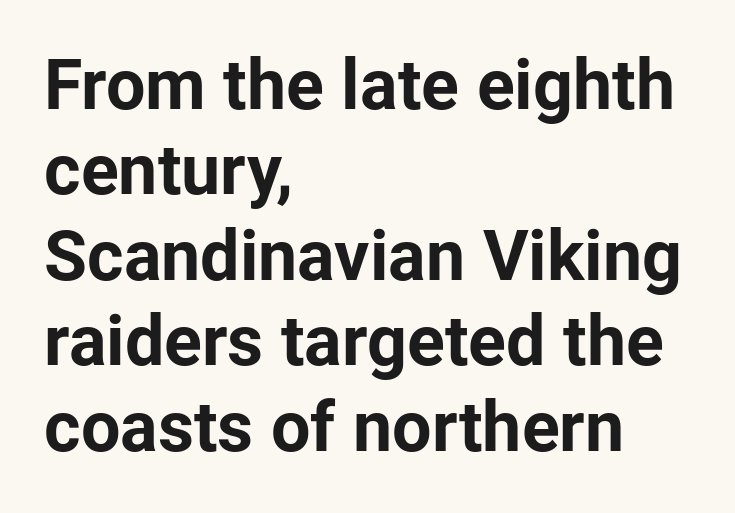
The image shows 70 px bold sans-serif type, upright; set left-aligned, line spacing 1.22x, normal letter spacing, not underlined; low stroke contrast and a medium x-height.
